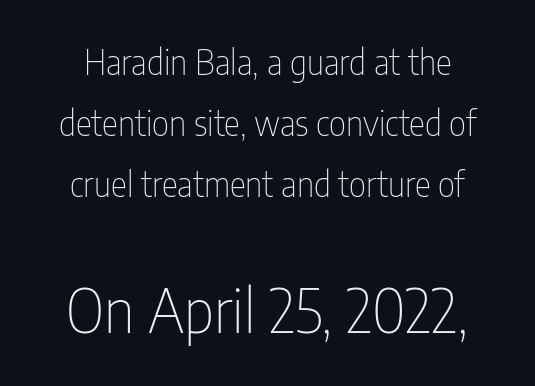
{"serif": "no", "italic": "no", "bold": "no", "weight": "thin", "width": "condensed", "stroke_contrast": "low", "x_height": "medium", "monospaced": "no", "underline": "no", "line_spacing_ratio": 1.8, "letter_spacing": "normal", "letter_spacing_em": 0.0, "larger_block": "second", "size_ratio": 1.76, "glyph_px": 60}
